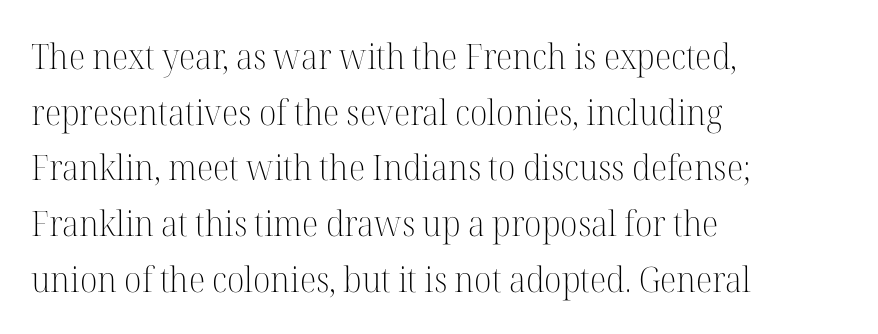
The image shows 35 px light serif type, upright; set left-aligned, normal line spacing (1.59x), normal letter spacing, not underlined; high stroke contrast and a medium x-height.
